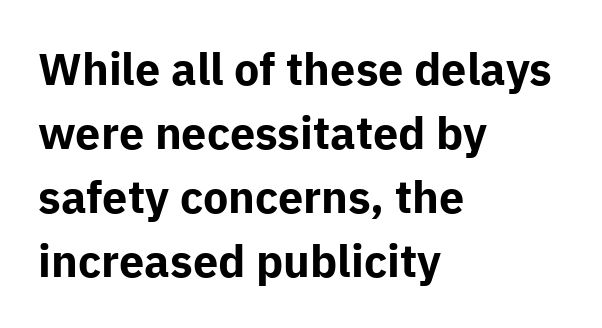
The image shows 45 px bold sans-serif type, upright; set left-aligned, normal line spacing (1.42x), normal letter spacing, not underlined; low stroke contrast and a medium x-height.
